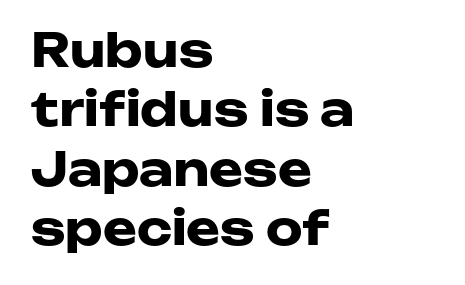
Q: Is the text bold? A: Yes.
Q: Is the text italic (slanted)? A: No, it is upright.
Q: Is the typeface a serif or a sans-serif typeface? A: Sans-serif.
Q: Is the text underlined? A: No.
Q: How is the paragraph aligned? A: Left-aligned.
Q: Is the spacing between letters normal or unusually wide? A: Normal.
Q: Is the spacing between lines tight, normal or loose? A: Normal.
Q: Width (condensed, normal, or wide)? A: Wide.
Q: Stroke contrast? A: Low.
Q: x-height? A: Medium.
Q: Monospaced? A: No.
